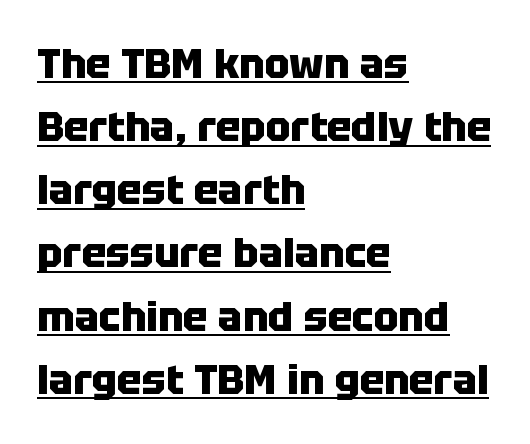
{"serif": "no", "italic": "no", "bold": "yes", "weight": "heavy", "width": "normal", "stroke_contrast": "low", "x_height": "large", "monospaced": "no", "underline": "yes", "align": "left", "line_spacing": "normal", "line_spacing_ratio": 1.54, "letter_spacing": "normal", "letter_spacing_em": 0.0, "glyph_px": 41}
